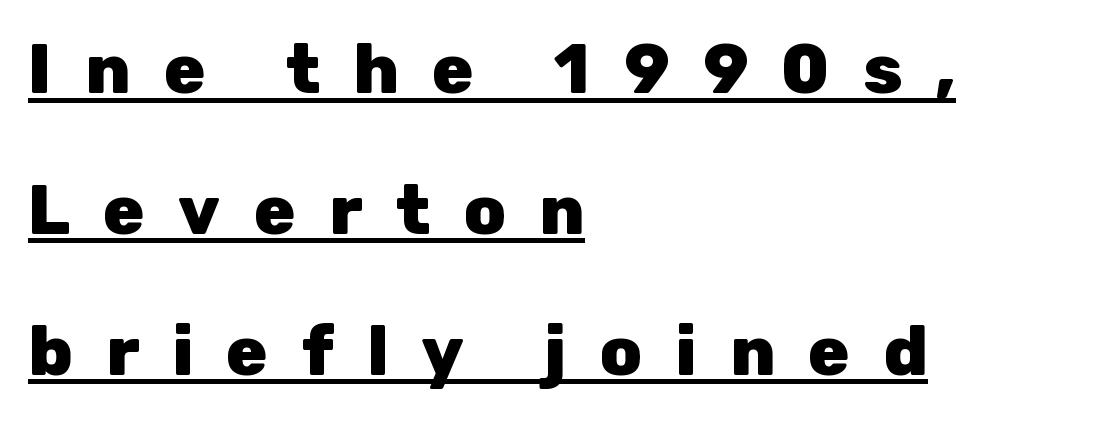
Heavy, bold letterforms. Note the varied advance widths — an 'i' is clearly narrower than an 'm'. The letters stand upright; this is a roman face. Compared with typical paragraphs, the rows here are farther apart. Each word looks stretched out because of the extra space between its letters. Beneath each row of characters lies a ruled line.
